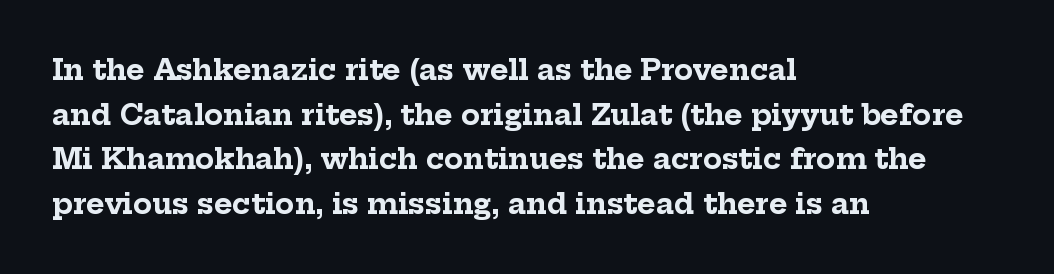
If you drew a ruler down the left edge, every line would touch it. Bold? Absolutely — the strokes are thick and heavy. Glyph-to-glyph distance matches everyday printed text. Compared with typical paragraphs, the rows here are spaced about the same.
